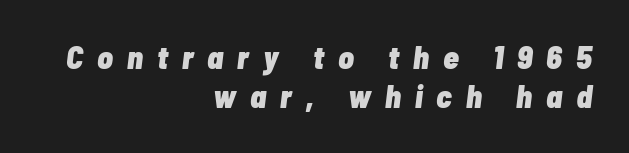
The image shows 32 px heavy, condensed type, italic (leaning right); set right-aligned, line spacing 1.22x, unusually wide letter spacing (+0.44 em), not underlined; low stroke contrast and a medium x-height.
